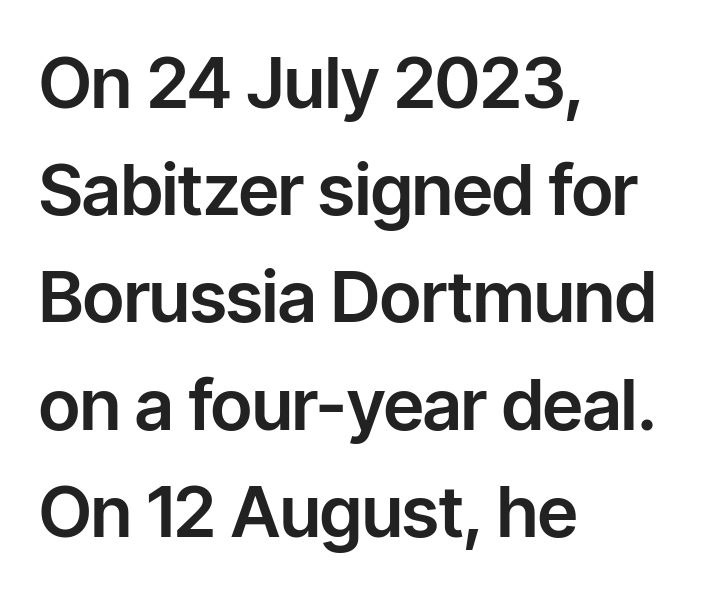
The image shows 71 px sans-serif type, upright; set left-aligned, normal line spacing (1.51x), normal letter spacing, not underlined; low stroke contrast and a medium x-height.
